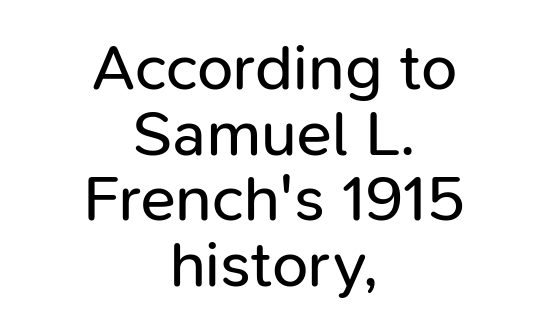
The image shows 65 px regular-weight sans-serif type, upright; set centered, tight line spacing (1.01x), normal letter spacing, not underlined; low stroke contrast and a medium x-height.
